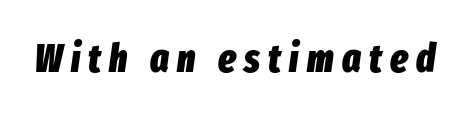
The image shows 39 px heavy, condensed type, italic (leaning right); set unusually wide letter spacing (+0.21 em), not underlined; low stroke contrast and a medium x-height.
